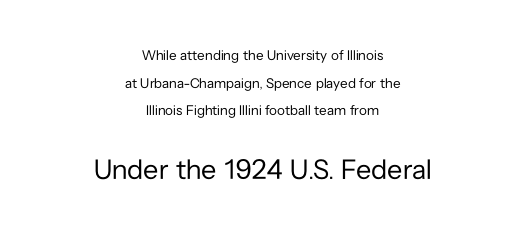
Q: Is the text bold? A: No.
Q: Is the text italic (slanted)? A: No, it is upright.
Q: Is the typeface a serif or a sans-serif typeface? A: Sans-serif.
Q: Is the text underlined? A: No.
Q: How is the paragraph aligned? A: Centered.
Q: Is the spacing between letters normal or unusually wide? A: Normal.
Q: Is the spacing between lines tight, normal or loose? A: Loose.
Q: Which block of text is set in a larger size, the first (top) or the second (bottom)? A: The second (bottom) one.
Q: Width (condensed, normal, or wide)? A: Normal.
Q: Stroke contrast? A: Low.
Q: x-height? A: Medium.
Q: Monospaced? A: No.
